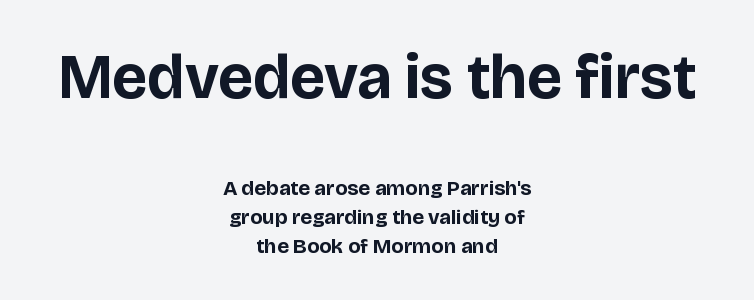
{"serif": "no", "italic": "no", "bold": "yes", "weight": "bold", "width": "normal", "stroke_contrast": "low", "x_height": "large", "monospaced": "no", "underline": "no", "align": "center", "line_spacing": "normal", "line_spacing_ratio": 1.38, "letter_spacing": "normal", "letter_spacing_em": 0.0, "larger_block": "first", "size_ratio": 2.95, "glyph_px": 62}
